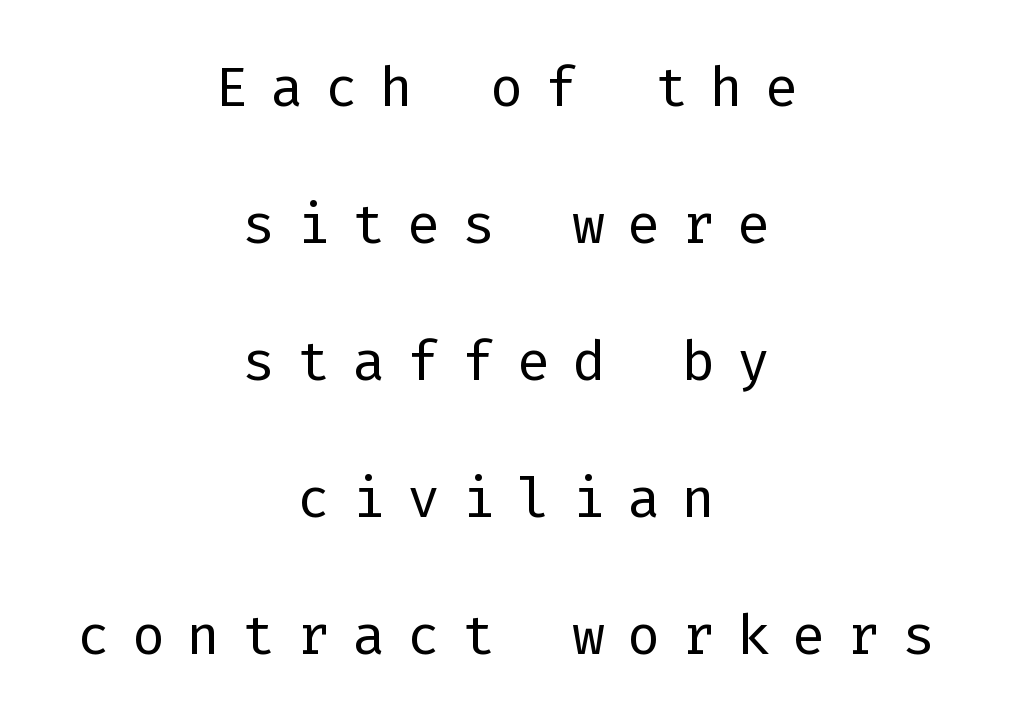
One glance says open: line gaps are wider than usual. Vertical strokes here are truly vertical. This reads as an unemphasized weight, regular at the heaviest. The glyphs in this specimen are sans serif.
